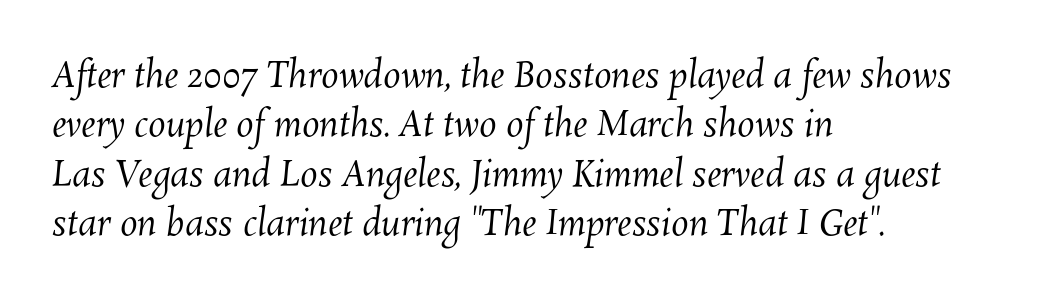
Q: Is the text bold? A: No.
Q: Is the text underlined? A: No.
Q: How is the paragraph aligned? A: Left-aligned.
Q: Is the spacing between letters normal or unusually wide? A: Normal.
Q: Is the spacing between lines tight, normal or loose? A: Normal.
Q: Width (condensed, normal, or wide)? A: Normal.
Q: Stroke contrast? A: Medium.
Q: x-height? A: Medium.
Q: Monospaced? A: No.
